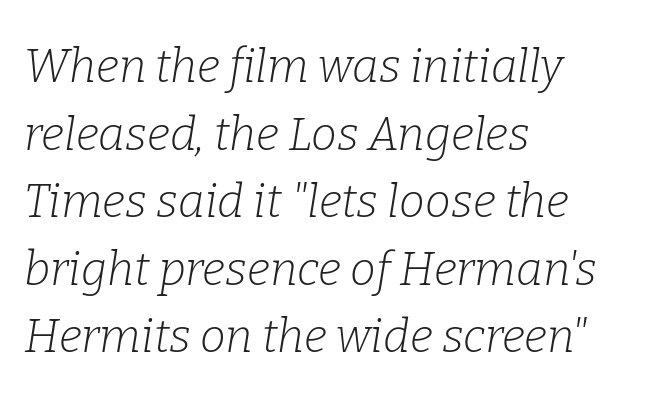
The text block is weighted toward the left margin, trailing off unevenly rightward. Compared with typical body copy, the letter spacing here is the same. A clean baseline with only descenders dipping below it. Font category for this specimen: serif. The font is comparable to plain body text, perhaps lighter.
